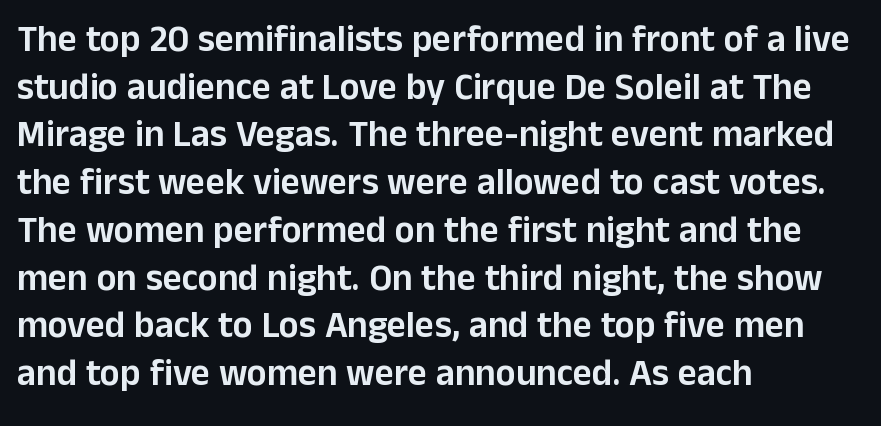
Q: Is the text italic (slanted)? A: No, it is upright.
Q: Is the typeface a serif or a sans-serif typeface? A: Sans-serif.
Q: Is the text underlined? A: No.
Q: How is the paragraph aligned? A: Left-aligned.
Q: Is the spacing between letters normal or unusually wide? A: Normal.
Q: Is the spacing between lines tight, normal or loose? A: Normal.
Q: Width (condensed, normal, or wide)? A: Normal.
Q: Stroke contrast? A: Low.
Q: x-height? A: Medium.
Q: Monospaced? A: No.
